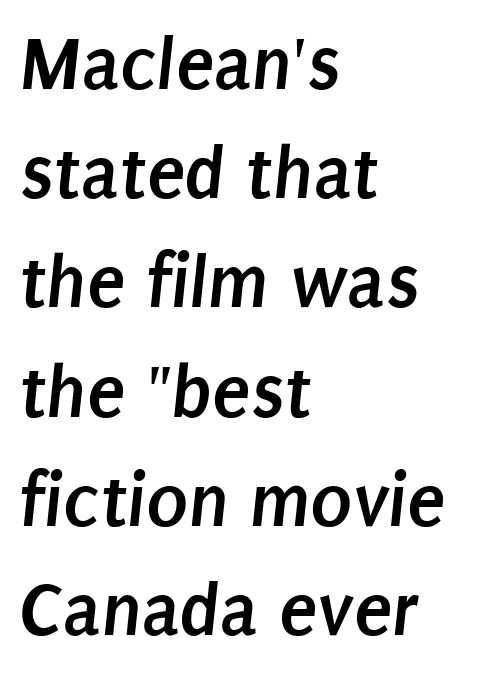
{"serif": "no", "bold": "yes", "weight": "semibold", "width": "condensed", "stroke_contrast": "low", "x_height": "large", "monospaced": "no", "underline": "no", "align": "left", "line_spacing": "normal", "line_spacing_ratio": 1.4, "letter_spacing": "normal", "letter_spacing_em": 0.0, "glyph_px": 78}
